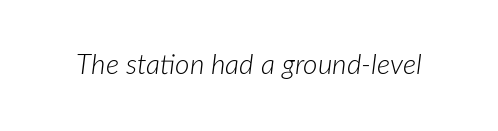
The image shows 28 px light type, italic (leaning right); set normal letter spacing, not underlined; low stroke contrast and a medium x-height.
